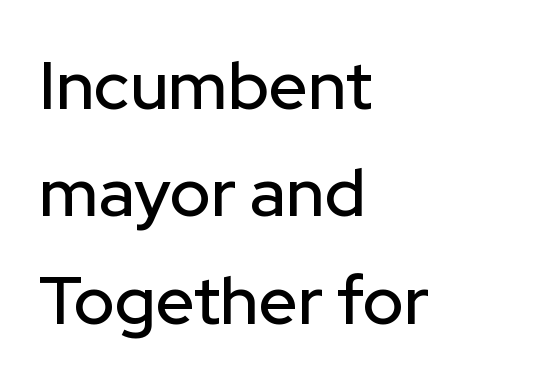
The letters advance in unequal steps, a hallmark of proportional type. Typeset ragged right — the left edge is the straight one. Note: no serifs on the glyphs. No word sits above an underline.
